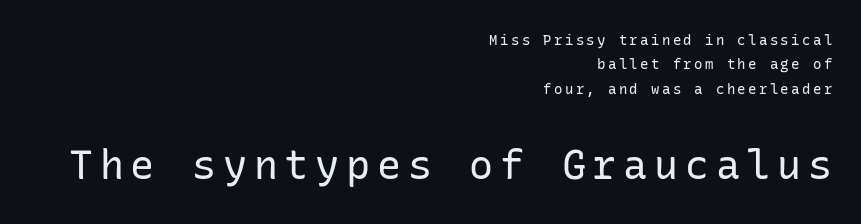
Nothing heavy about these letters — not bold at all. The zone under the glyphs is completely vacant. You can tell from the bare stems that sans-serif type was used. Does the lettering tilt? It doesn't — this is upright. Where is the straight margin? On the right. You get the small type first, then a jump to larger type.
